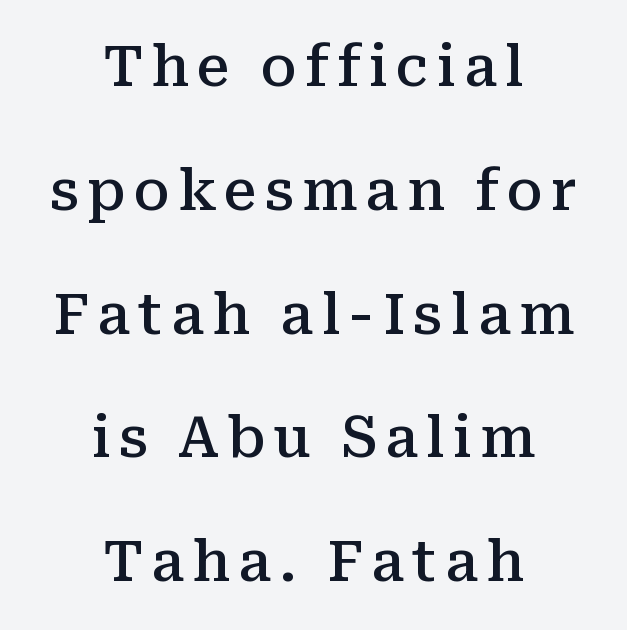
Q: Is the text bold? A: Semi-bold.
Q: Is the text italic (slanted)? A: No, it is upright.
Q: Is the typeface a serif or a sans-serif typeface? A: Serif.
Q: Is the text underlined? A: No.
Q: How is the paragraph aligned? A: Centered.
Q: Is the spacing between lines tight, normal or loose? A: Loose.
Q: Width (condensed, normal, or wide)? A: Normal.
Q: Stroke contrast? A: Medium.
Q: x-height? A: Medium.
Q: Monospaced? A: No.
